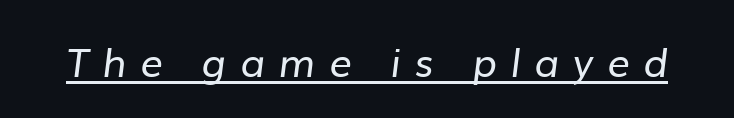
The image shows 40 px regular-weight sans-serif type; set unusually wide letter spacing (+0.34 em), underlined; low stroke contrast and a medium x-height.
